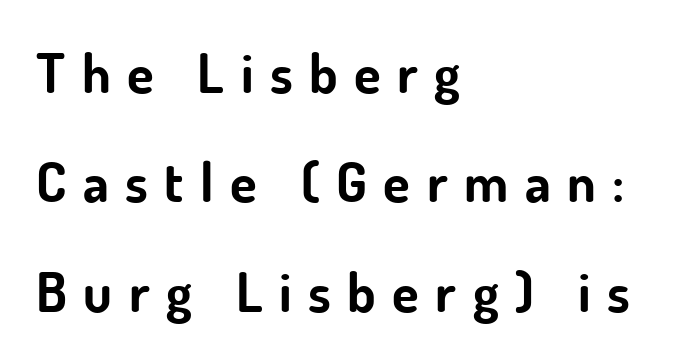
Q: Is the text bold? A: Yes.
Q: Is the text italic (slanted)? A: No, it is upright.
Q: Is the typeface a serif or a sans-serif typeface? A: Sans-serif.
Q: Is the text underlined? A: No.
Q: How is the paragraph aligned? A: Left-aligned.
Q: Is the spacing between letters normal or unusually wide? A: Unusually wide.
Q: Is the spacing between lines tight, normal or loose? A: Loose.
Q: Width (condensed, normal, or wide)? A: Normal.
Q: Stroke contrast? A: Low.
Q: x-height? A: Small.
Q: Monospaced? A: No.
